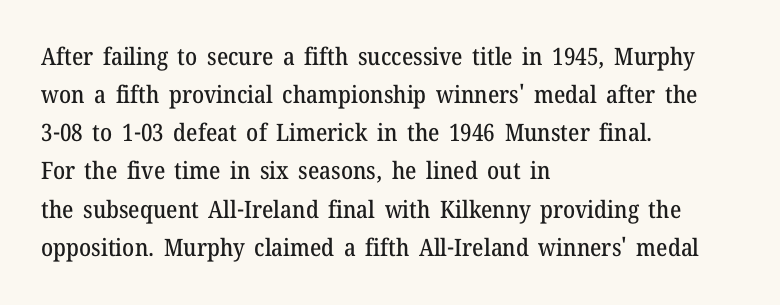
{"italic": "no", "underline": "no", "align": "left", "line_spacing": "normal", "line_spacing_ratio": 1.59, "letter_spacing": "normal", "letter_spacing_em": 0.0, "glyph_px": 24}
